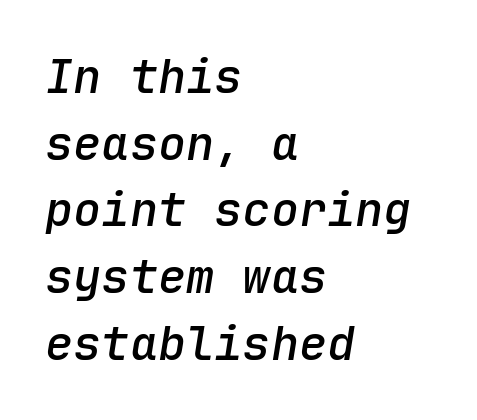
The leading is moderate, giving the passage an even texture. Unmarked baselines from the first word to the last. Think of a typewriter: that constant character pitch is what you see here. This is oblique type, the kind used for emphasis or titles. The face used here is a semibold: visibly heavier than regular, lighter than bold.
